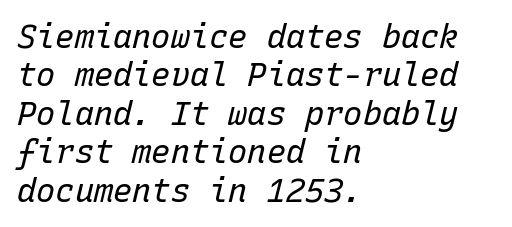
The image shows 32 px regular-weight type, italic (leaning right), monospaced; set left-aligned, line spacing 1.2x, normal letter spacing, not underlined; low stroke contrast and a medium x-height.
